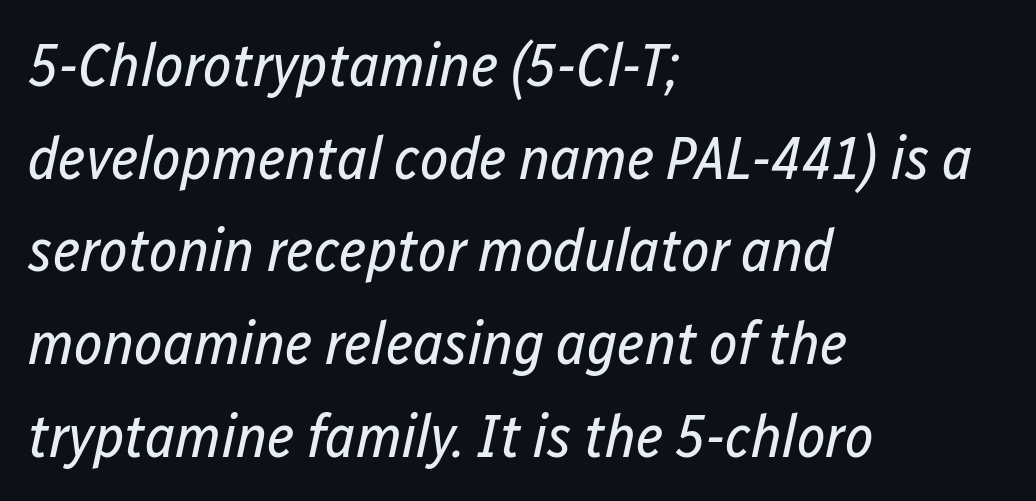
{"italic": "yes", "lean": "right", "slant_degrees": 12, "bold": "no", "weight": "regular", "width": "condensed", "stroke_contrast": "low", "x_height": "medium", "monospaced": "no", "underline": "no", "align": "left", "line_spacing": "normal", "line_spacing_ratio": 1.52, "letter_spacing": "normal", "letter_spacing_em": 0.0, "glyph_px": 61}
